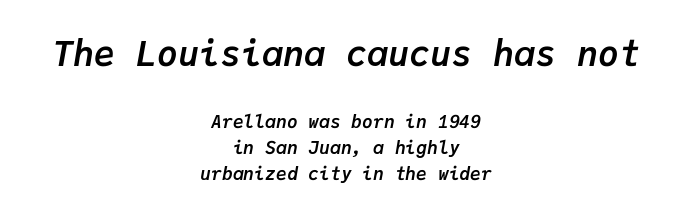
The image shows 35 px semibold type, italic (leaning right), monospaced; set centered, normal line spacing (1.44x), normal letter spacing, not underlined; the first (top) block is 1.94x larger; low stroke contrast and a medium x-height.
